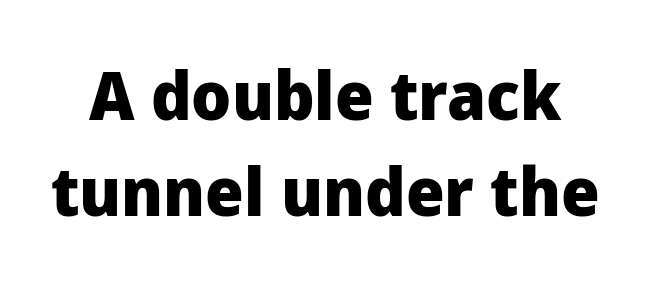
No italicization has been applied; the sample stays upright. Leading matches the norm, producing a regular column. This sample has the flowing, uneven cadence of proportional lettering. Font category for this specimen: sans-serif. Stroke thickness is high; the sample reads as a true bold.
